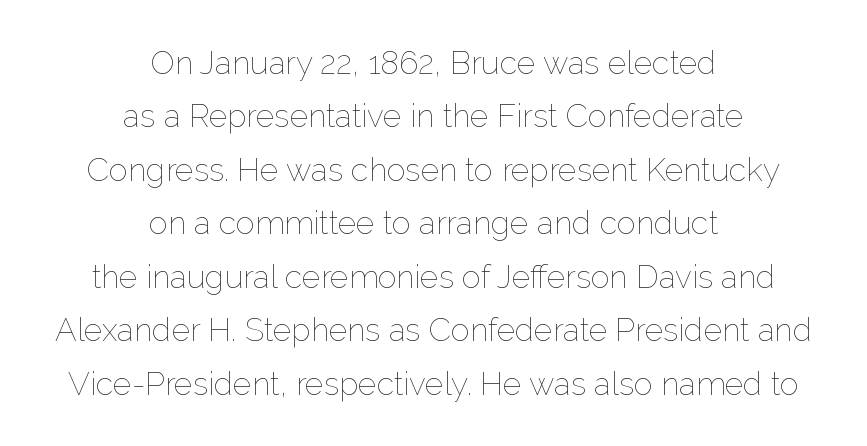
The image shows 32 px thin type, upright; set centered, normal line spacing (1.67x), normal letter spacing, not underlined; low stroke contrast and a medium x-height.
